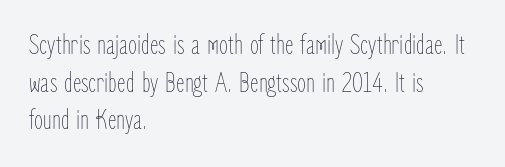
Students, observe: this is what conventionally led text looks like. Reading down the block, your eye returns to a fixed left position each line. Unmarked baselines from the first word to the last. No chunkiness to these letters — they're not bold.
